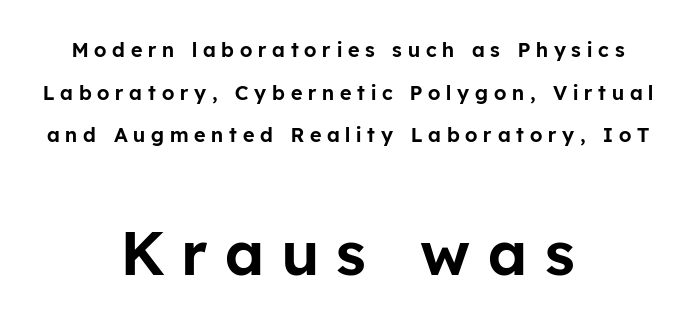
The image shows 61 px sans-serif type, upright; set centered, loose line spacing (2.13x), unusually wide letter spacing (+0.29 em), not underlined; the second (bottom) block is 3.05x larger; low stroke contrast and a medium x-height.
